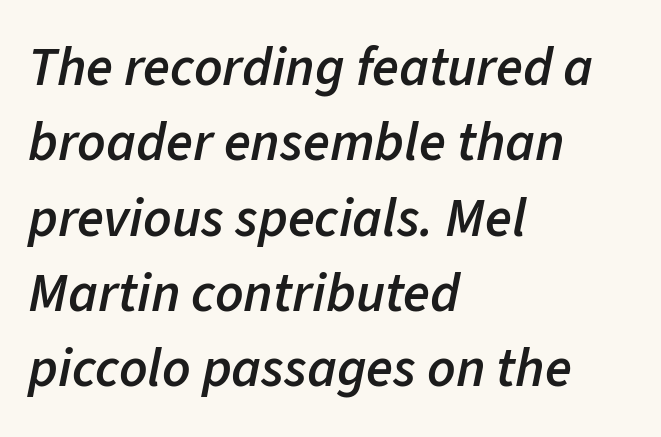
The image shows 55 px semibold type, italic (leaning right); set left-aligned, normal line spacing (1.37x), normal letter spacing, not underlined; low stroke contrast and a medium x-height.
